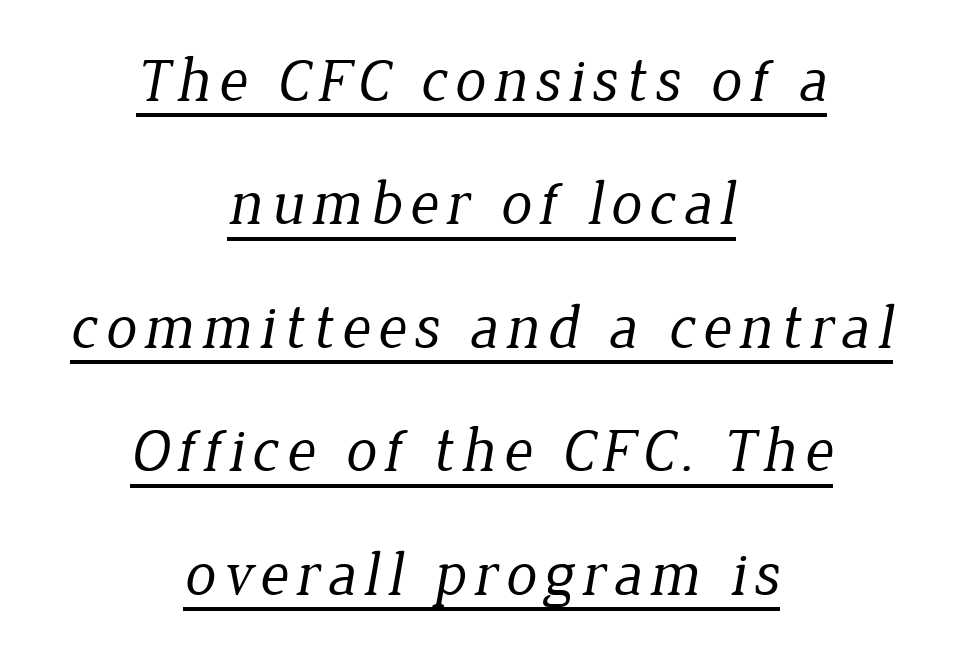
A typographer would call this underscored text. No heavy texture on the line: the type isn't bold. Summary of vertical rhythm: relaxed, with wide interline spacing. These lines are centered, leaving both edges ragged. The letters carry serifs — small finishing strokes at the ends of their stems.
